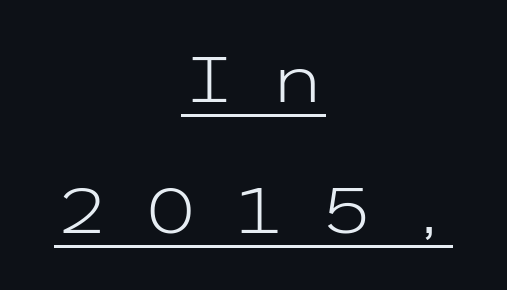
Q: Is the text bold? A: No.
Q: Is the text italic (slanted)? A: No, it is upright.
Q: Is the typeface a serif or a sans-serif typeface? A: Sans-serif.
Q: Is the text underlined? A: Yes.
Q: How is the paragraph aligned? A: Centered.
Q: Is the spacing between letters normal or unusually wide? A: Unusually wide.
Q: Is the spacing between lines tight, normal or loose? A: Loose.
Q: Width (condensed, normal, or wide)? A: Wide.
Q: Stroke contrast? A: Low.
Q: x-height? A: Medium.
